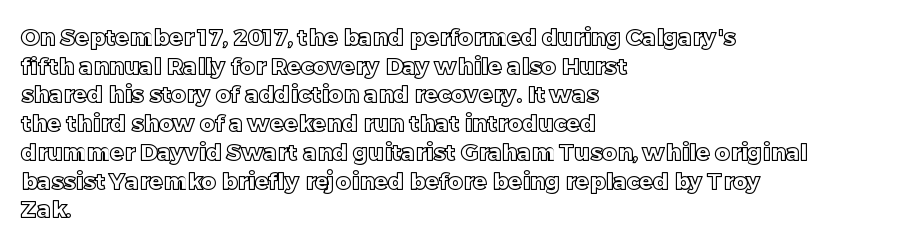
{"italic": "no", "underline": "no", "align": "left", "line_spacing": "normal", "line_spacing_ratio": 1.25, "letter_spacing": "normal", "letter_spacing_em": 0.0, "glyph_px": 23}
